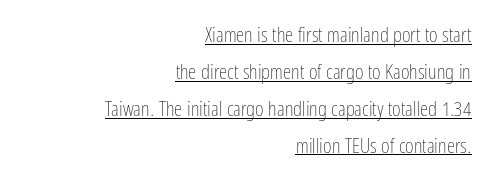
The image shows 21 px text type, upright; set right-aligned, line spacing 1.76x, normal letter spacing, underlined.
